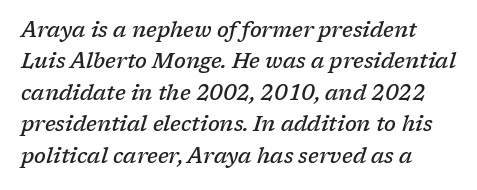
The image shows 21 px text type, italic (leaning right); set normal line spacing (1.5x), normal letter spacing, not underlined.
